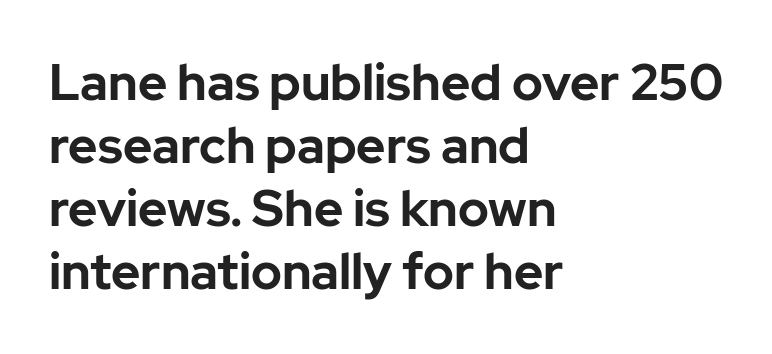
The image shows 50 px bold sans-serif type, upright; set left-aligned, normal line spacing (1.26x), normal letter spacing, not underlined; low stroke contrast and a medium x-height.
